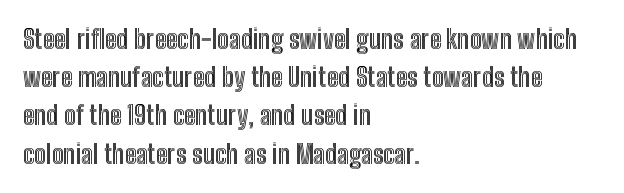
Q: Is the text italic (slanted)? A: No, it is upright.
Q: Is the text underlined? A: No.
Q: How is the paragraph aligned? A: Left-aligned.
Q: Is the spacing between letters normal or unusually wide? A: Normal.
Q: Is the spacing between lines tight, normal or loose? A: Normal.
